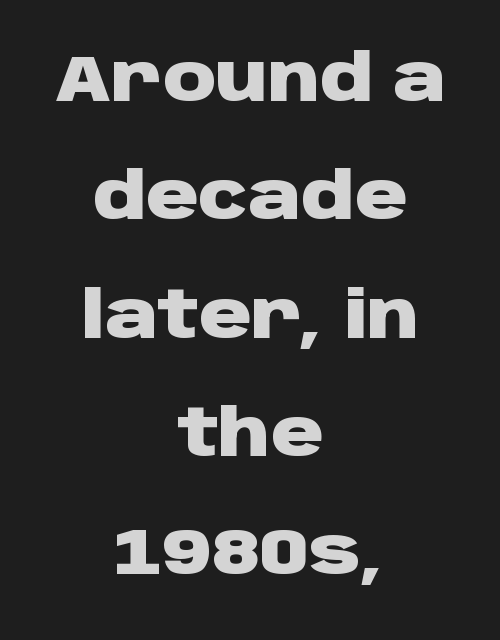
{"serif": "no", "italic": "no", "bold": "yes", "weight": "heavy", "width": "wide", "stroke_contrast": "low", "x_height": "large", "monospaced": "no", "underline": "no", "align": "center", "line_spacing_ratio": 1.82, "letter_spacing": "normal", "letter_spacing_em": 0.0, "glyph_px": 65}
